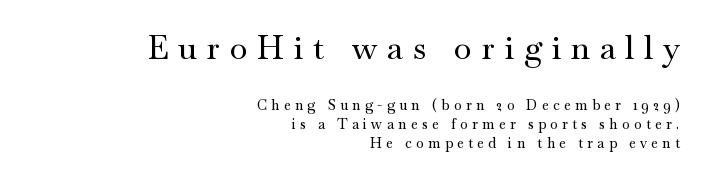
The area under the type is left untouched. Visually, the top section dominates because its glyphs are scaled up. Think of a printed novel: that variable character pitch is what you see here. Every character sits straight up, as roman type does. The text block is weighted toward the right margin, trailing off unevenly leftward. To sum up the face: it has serifs.
